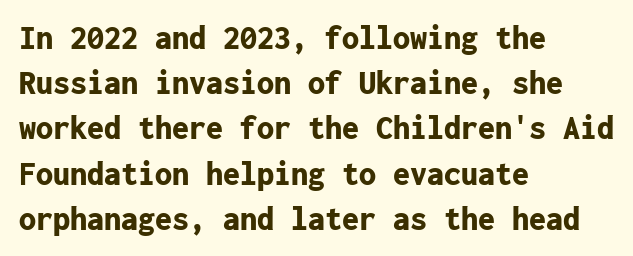
Q: Is the text bold? A: Yes.
Q: Is the text italic (slanted)? A: No, it is upright.
Q: Is the typeface a serif or a sans-serif typeface? A: Sans-serif.
Q: Is the text underlined? A: No.
Q: How is the paragraph aligned? A: Left-aligned.
Q: Is the spacing between letters normal or unusually wide? A: Normal.
Q: Is the spacing between lines tight, normal or loose? A: Normal.
Q: Width (condensed, normal, or wide)? A: Normal.
Q: Stroke contrast? A: Low.
Q: x-height? A: Medium.
Q: Monospaced? A: Yes.
